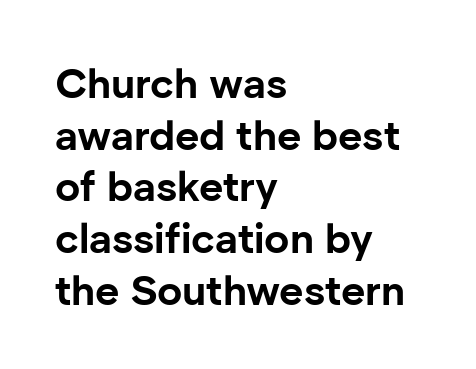
Caption: multi-line text, flush left, ragged right. Vertical strokes here are truly vertical. Think of a printed novel: that variable character pitch is what you see here. What stands out about the letter spacing? Nothing — it is the standard amount. Observe the absence of serifs on each vertical stroke in this sample. How heavy is the stroke? Heavy — this is a bold.
